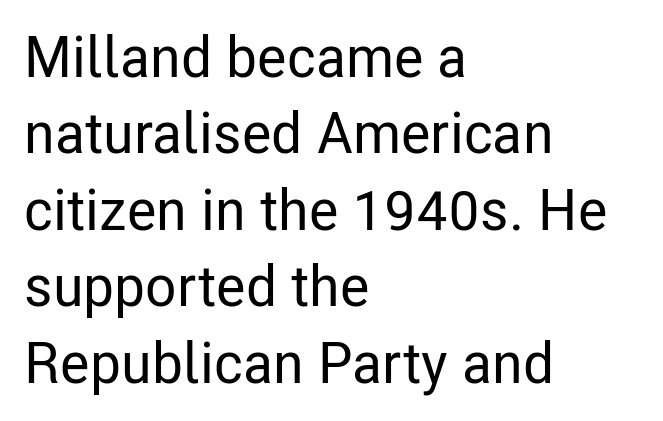
The image shows 57 px condensed sans-serif type, upright; set left-aligned, normal line spacing (1.34x), normal letter spacing, not underlined; low stroke contrast and a medium x-height.
